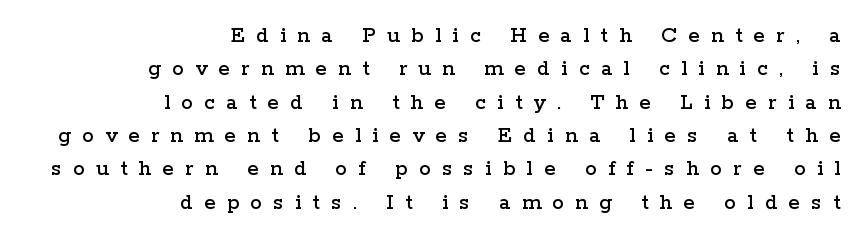
What's the leading like? Ordinary, nothing unusual. The letters stand straight up with perfectly vertical stems. Layout note: lines flush right. Bare-footed words on every line. Characters follow at a spacing far wider than the type designer built in.
